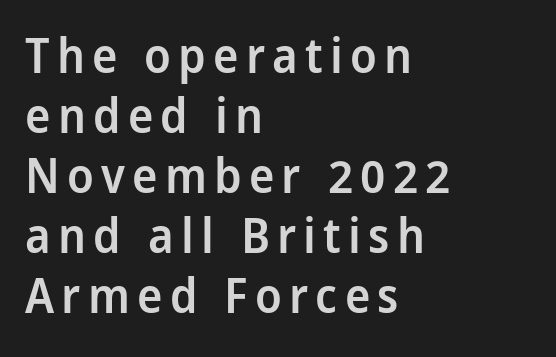
Q: Is the text bold? A: Semi-bold.
Q: Is the text italic (slanted)? A: No, it is upright.
Q: Is the typeface a serif or a sans-serif typeface? A: Sans-serif.
Q: Is the text underlined? A: No.
Q: How is the paragraph aligned? A: Left-aligned.
Q: Is the spacing between lines tight, normal or loose? A: Normal.
Q: Width (condensed, normal, or wide)? A: Condensed.
Q: Stroke contrast? A: Low.
Q: x-height? A: Large.
Q: Monospaced? A: No.
